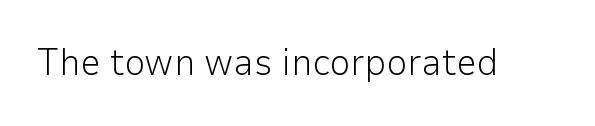
The image shows 37 px light sans-serif type, upright; set normal letter spacing, not underlined; low stroke contrast and a medium x-height.
